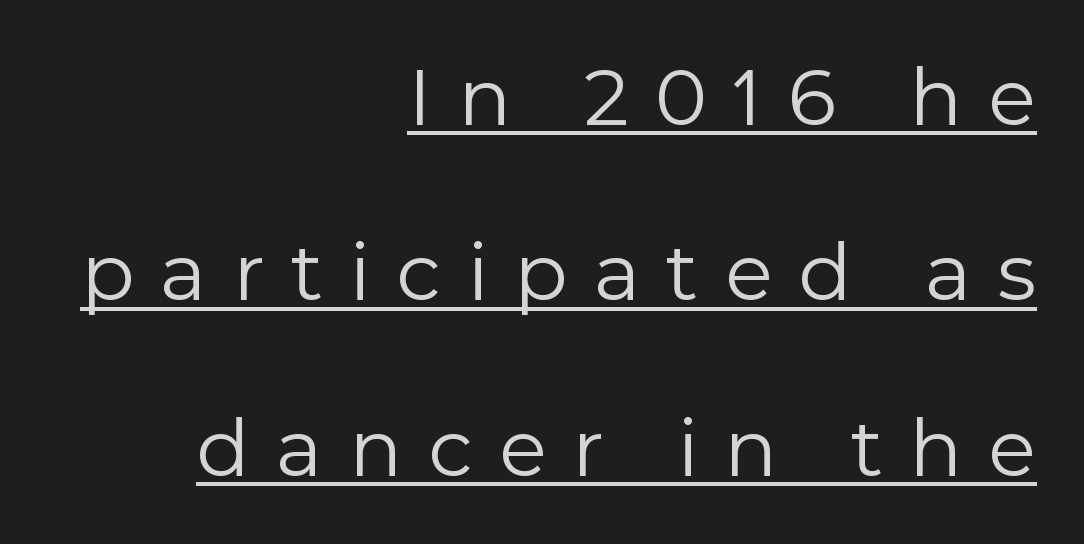
{"serif": "no", "italic": "no", "bold": "no", "weight": "regular", "width": "normal", "x_height": "medium", "monospaced": "no", "underline": "yes", "align": "right", "line_spacing": "loose", "line_spacing_ratio": 2.22, "letter_spacing": "wide", "letter_spacing_em": 0.33, "glyph_px": 79}
